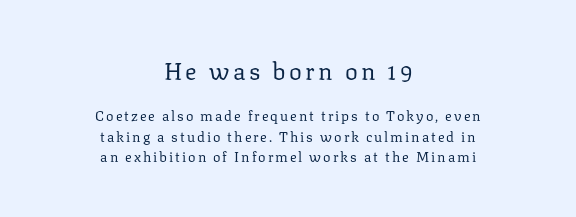
The image shows 24 px text type, upright; set centered, normal line spacing (1.46x), not underlined; the first (top) block is 1.71x larger.
